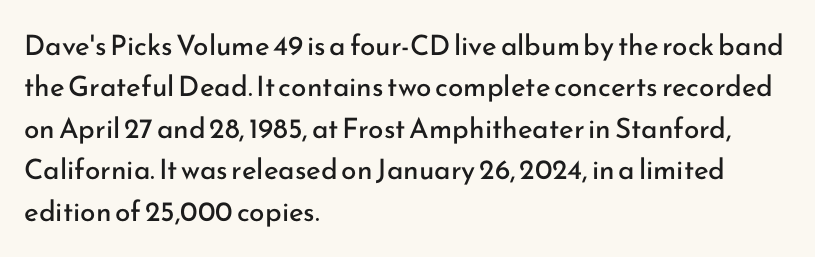
The image shows 28 px regular-weight sans-serif type, upright; set left-aligned, normal line spacing (1.48x), normal letter spacing, not underlined; low stroke contrast and a small x-height.
